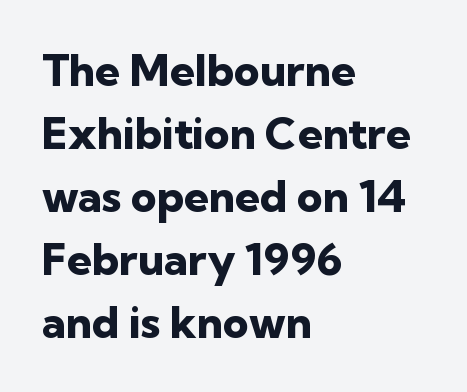
What weight is shown? A full bold with thick strokes. Words appear dense and cohesive because spacing is normal. In terms of letterform style, serifs are entirely absent. The rendering uses a moderate line-height, typical for paragraphs. The rendering anchors every line to the left-hand side. The space beneath each line is pristine and unruled.
